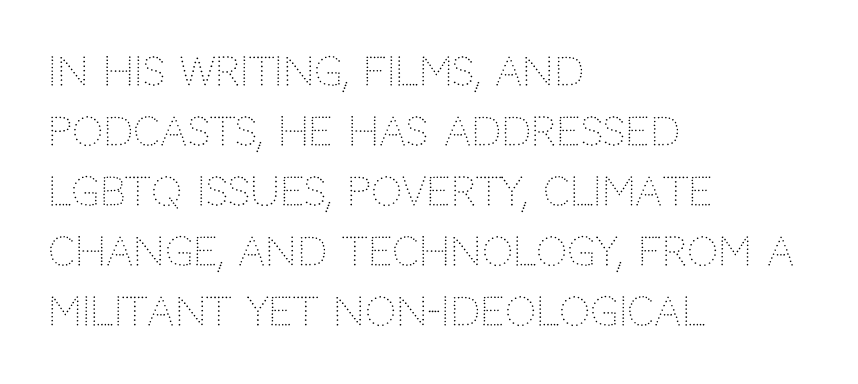
Q: Is the text bold? A: No.
Q: Is the text italic (slanted)? A: No, it is upright.
Q: Is the typeface a serif or a sans-serif typeface? A: Sans-serif.
Q: Is the text underlined? A: No.
Q: How is the paragraph aligned? A: Left-aligned.
Q: Is the spacing between letters normal or unusually wide? A: Normal.
Q: Is the spacing between lines tight, normal or loose? A: Normal.
Q: Width (condensed, normal, or wide)? A: Normal.
Q: Stroke contrast? A: Low.
Q: x-height? A: Large.
Q: Monospaced? A: No.
